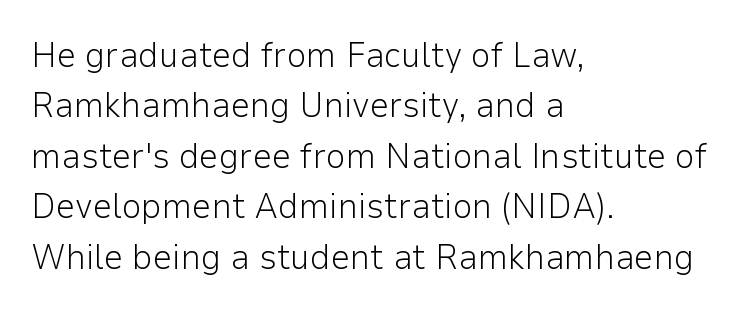
Nothing unusual about the tracking: characters are spaced as the font intends. Style check: upright. Typographically, this falls in the sans-serif category. The letters advance in unequal steps, a hallmark of proportional type.
